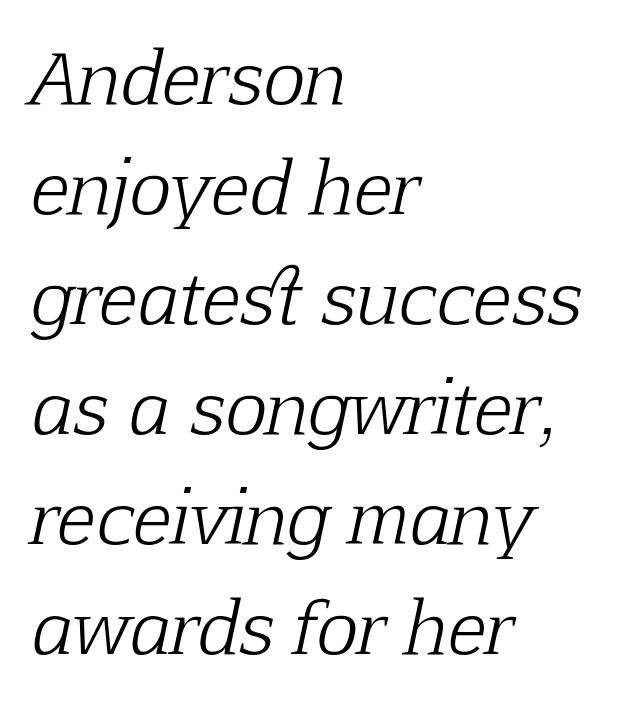
{"serif": "yes", "italic": "yes", "lean": "right", "slant_degrees": 12, "bold": "no", "weight": "light", "width": "normal", "stroke_contrast": "low", "x_height": "medium", "monospaced": "no", "underline": "no", "align": "left", "line_spacing": "normal", "line_spacing_ratio": 1.55, "letter_spacing": "normal", "letter_spacing_em": 0.0, "glyph_px": 71}
